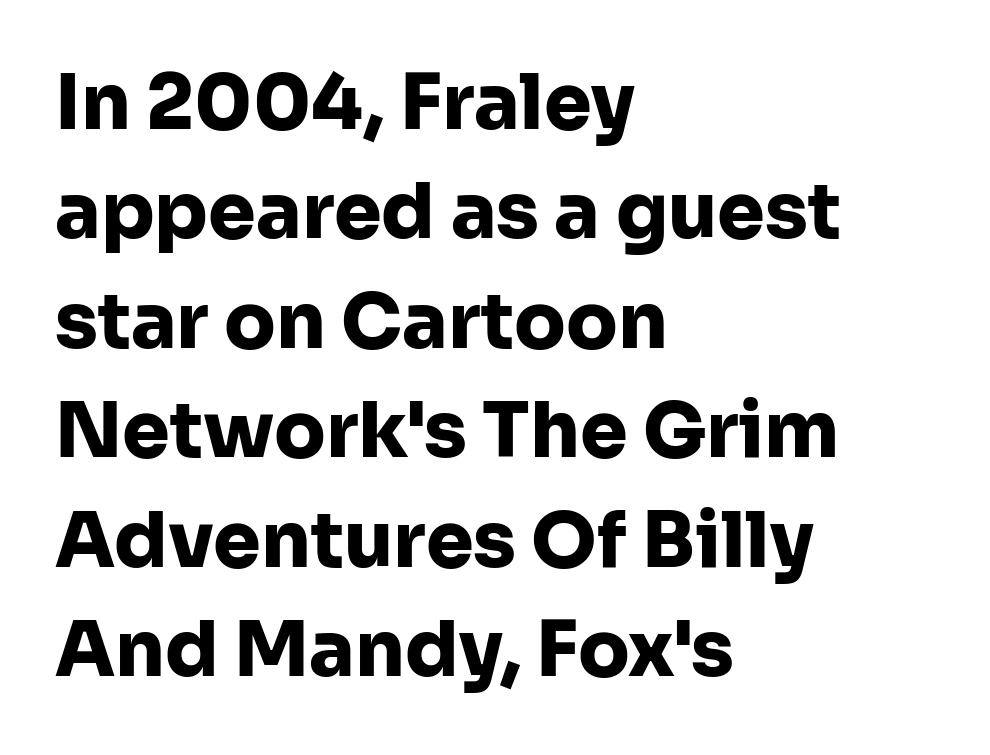
Q: Is the text bold? A: Yes.
Q: Is the text italic (slanted)? A: No, it is upright.
Q: Is the typeface a serif or a sans-serif typeface? A: Sans-serif.
Q: Is the text underlined? A: No.
Q: How is the paragraph aligned? A: Left-aligned.
Q: Is the spacing between letters normal or unusually wide? A: Normal.
Q: Is the spacing between lines tight, normal or loose? A: Normal.
Q: Width (condensed, normal, or wide)? A: Normal.
Q: Stroke contrast? A: Low.
Q: x-height? A: Medium.
Q: Monospaced? A: No.
